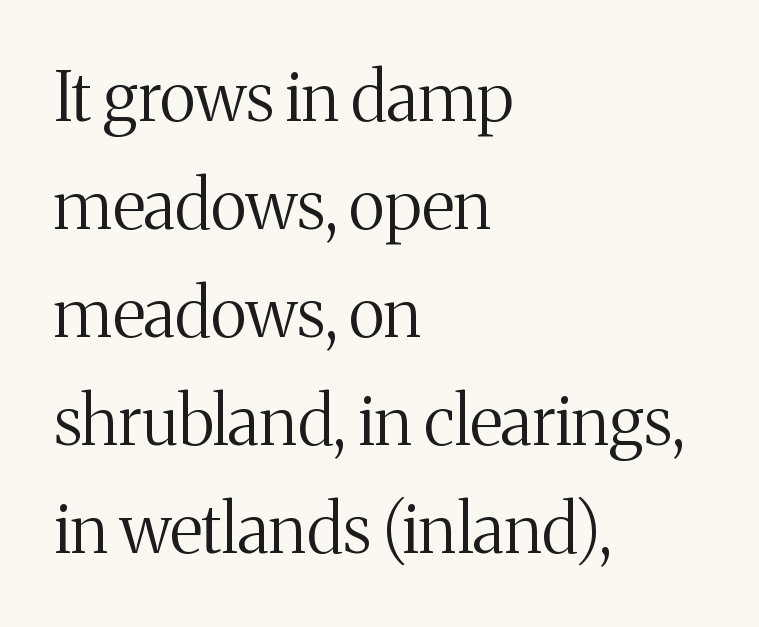
{"serif": "yes", "italic": "no", "bold": "no", "weight": "regular", "width": "normal", "stroke_contrast": "medium", "x_height": "medium", "monospaced": "no", "underline": "no", "align": "left", "line_spacing": "normal", "line_spacing_ratio": 1.59, "letter_spacing": "normal", "letter_spacing_em": 0.0, "glyph_px": 68}
